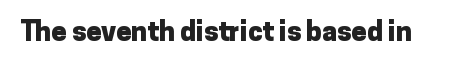
What stands out about the letter spacing? Nothing — it is the standard amount. No italicization has been applied; the sample stays upright. The gap between lines stays unmarked. Thick stems and heavy bowls — unmistakably bold.
